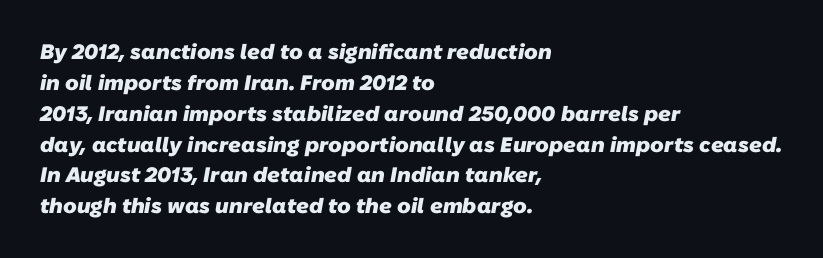
Q: Is the text bold? A: Yes.
Q: Is the text underlined? A: No.
Q: How is the paragraph aligned? A: Left-aligned.
Q: Is the spacing between letters normal or unusually wide? A: Normal.
Q: Is the spacing between lines tight, normal or loose? A: Normal.
